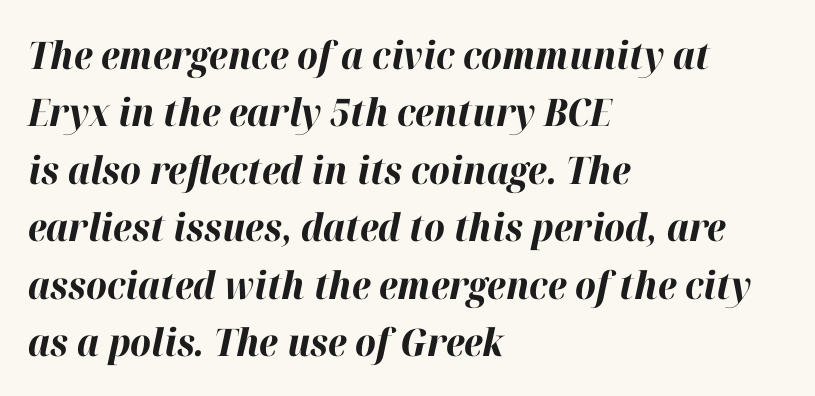
{"italic": "yes", "lean": "right", "slant_degrees": 12, "bold": "yes", "weight": "bold", "width": "normal", "stroke_contrast": "high", "x_height": "medium", "monospaced": "no", "underline": "no", "align": "left", "line_spacing": "normal", "line_spacing_ratio": 1.51, "letter_spacing": "normal", "letter_spacing_em": 0.0, "glyph_px": 38}
